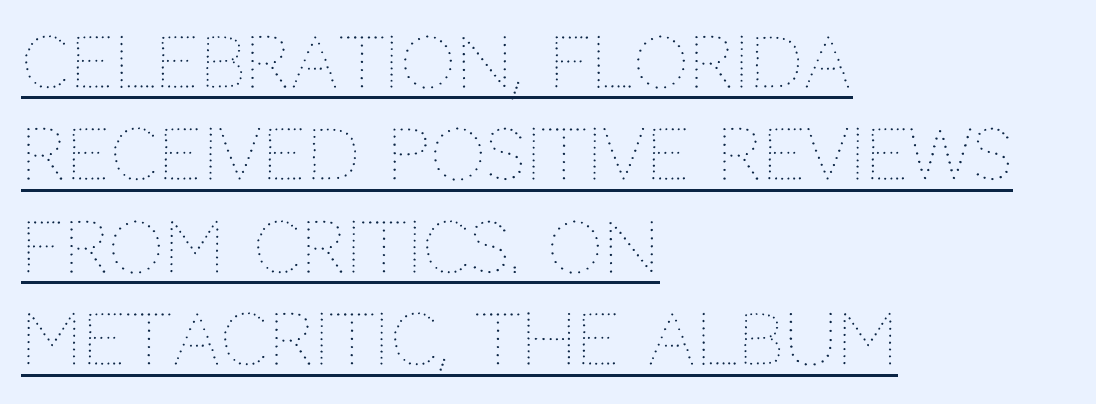
{"italic": "no", "bold": "no", "weight": "thin", "width": "normal", "stroke_contrast": "medium", "x_height": "large", "monospaced": "no", "underline": "yes", "align": "left", "line_spacing": "normal", "line_spacing_ratio": 1.32, "letter_spacing": "normal", "letter_spacing_em": 0.0, "glyph_px": 70}
